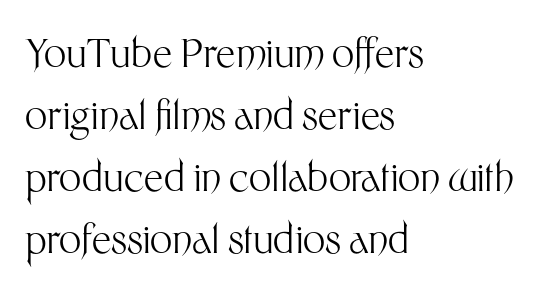
Q: Is the text bold? A: No.
Q: Is the text italic (slanted)? A: No, it is upright.
Q: Is the typeface a serif or a sans-serif typeface? A: Sans-serif.
Q: Is the text underlined? A: No.
Q: How is the paragraph aligned? A: Left-aligned.
Q: Is the spacing between letters normal or unusually wide? A: Normal.
Q: Is the spacing between lines tight, normal or loose? A: Normal.
Q: Width (condensed, normal, or wide)? A: Normal.
Q: Stroke contrast? A: Medium.
Q: x-height? A: Medium.
Q: Monospaced? A: No.
